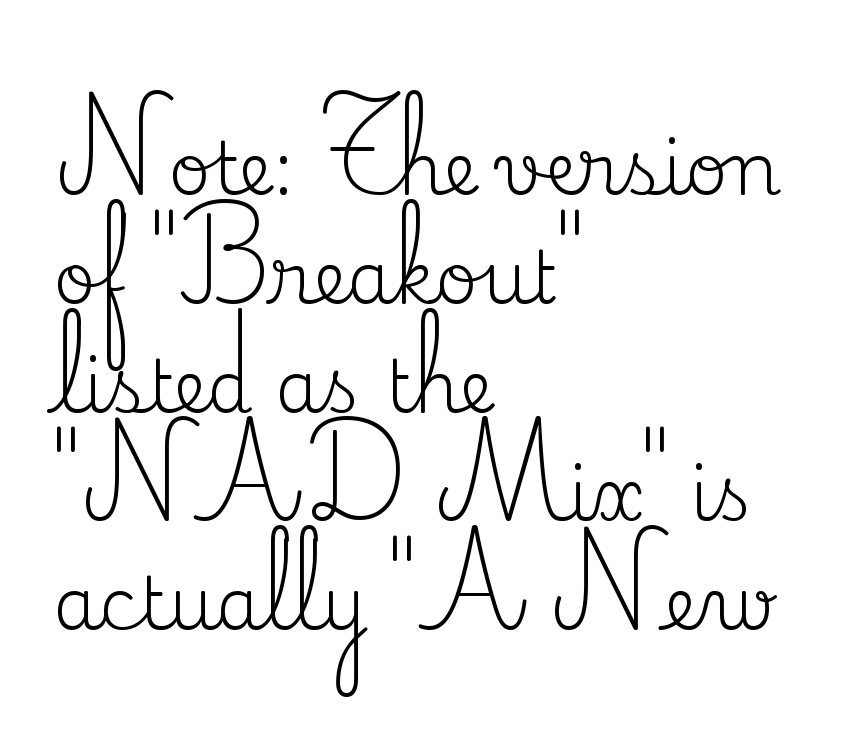
Q: Is the text bold? A: No.
Q: Is the text italic (slanted)? A: No, it is upright.
Q: Is the typeface a serif or a sans-serif typeface? A: Serif.
Q: Is the text underlined? A: No.
Q: How is the paragraph aligned? A: Left-aligned.
Q: Is the spacing between letters normal or unusually wide? A: Normal.
Q: Is the spacing between lines tight, normal or loose? A: Normal.
Q: Width (condensed, normal, or wide)? A: Normal.
Q: Stroke contrast? A: Medium.
Q: x-height? A: Small.
Q: Monospaced? A: No.
